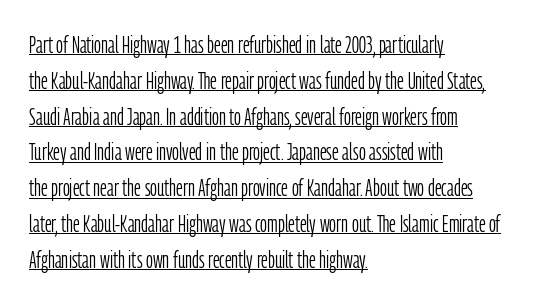
The space between consecutive lines is moderate. Typeset ragged right — the left edge is the straight one. It's the straight-up-and-down kind of type. There is no visible air inserted between adjacent glyphs.
